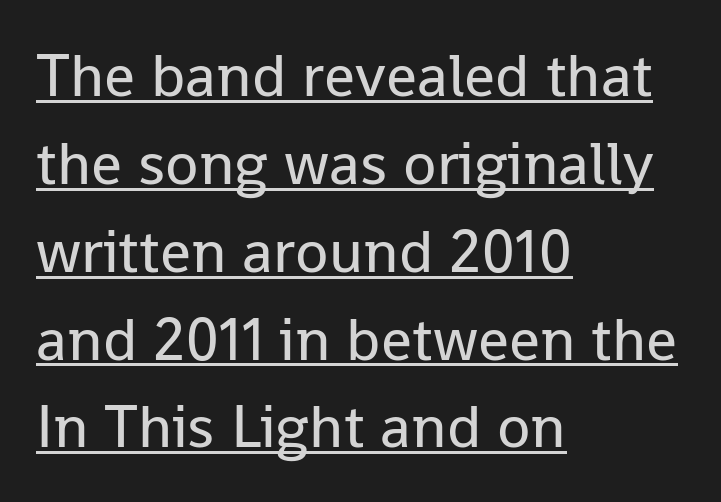
Q: Is the text bold? A: No.
Q: Is the text italic (slanted)? A: No, it is upright.
Q: Is the typeface a serif or a sans-serif typeface? A: Sans-serif.
Q: Is the text underlined? A: Yes.
Q: How is the paragraph aligned? A: Left-aligned.
Q: Is the spacing between letters normal or unusually wide? A: Normal.
Q: Is the spacing between lines tight, normal or loose? A: Normal.
Q: Width (condensed, normal, or wide)? A: Normal.
Q: Stroke contrast? A: Low.
Q: x-height? A: Medium.
Q: Monospaced? A: No.
